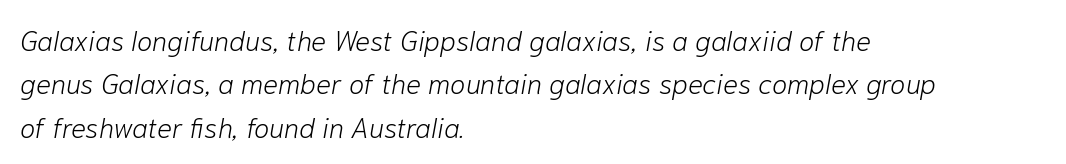
Vertically, the passage feels balanced, rows spaced as you'd expect. A typesetter would call this proportional, since set widths differ per character. Words float on clear page, feet unadorned. A typesetter would mark this as italic. These glyphs show unthickened strokes, regular width or finer.
